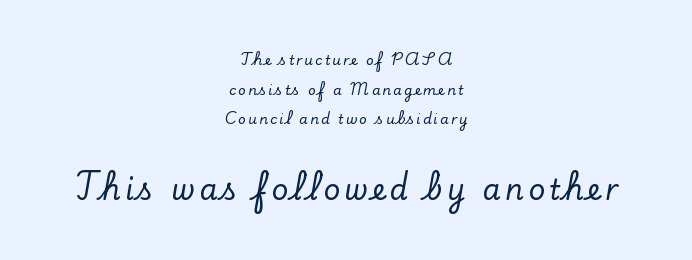
Q: Is the text italic (slanted)? A: Yes.
Q: Is the typeface a serif or a sans-serif typeface? A: Serif.
Q: Is the text underlined? A: No.
Q: How is the paragraph aligned? A: Centered.
Q: Is the spacing between lines tight, normal or loose? A: Loose.
Q: Which block of text is set in a larger size, the first (top) or the second (bottom)? A: The second (bottom) one.
Q: Width (condensed, normal, or wide)? A: Normal.
Q: Stroke contrast? A: Low.
Q: x-height? A: Small.
Q: Monospaced? A: No.
